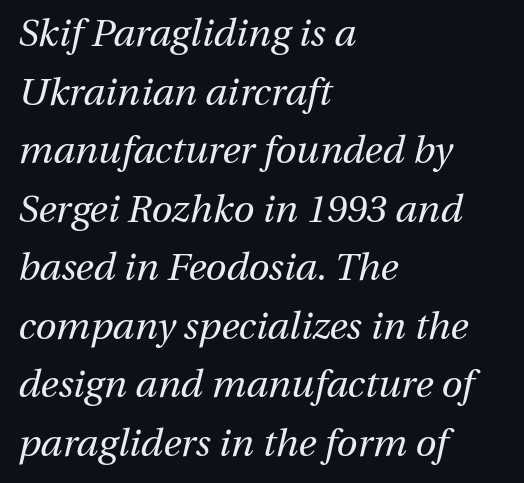
Q: Is the text bold? A: No.
Q: Is the text italic (slanted)? A: Yes, it leans right by about 13 degrees.
Q: Is the text underlined? A: No.
Q: How is the paragraph aligned? A: Left-aligned.
Q: Is the spacing between letters normal or unusually wide? A: Normal.
Q: Is the spacing between lines tight, normal or loose? A: Normal.
Q: Width (condensed, normal, or wide)? A: Normal.
Q: Stroke contrast? A: Medium.
Q: x-height? A: Medium.
Q: Monospaced? A: No.
